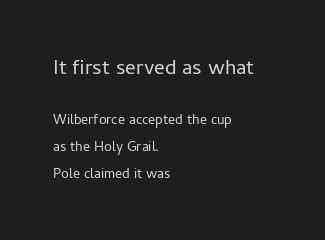
The image shows 21 px text type, upright; set left-aligned, loose line spacing (1.92x), normal letter spacing, not underlined; the first (top) block is 1.5x larger.
